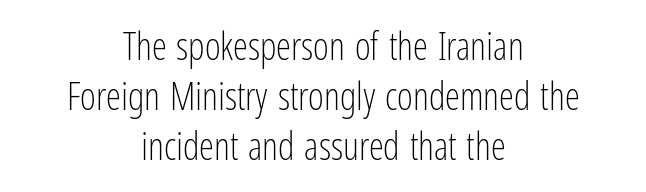
The image shows 38 px light, condensed sans-serif type, upright; set centered, normal line spacing (1.32x), normal letter spacing, not underlined; low stroke contrast and a medium x-height.
